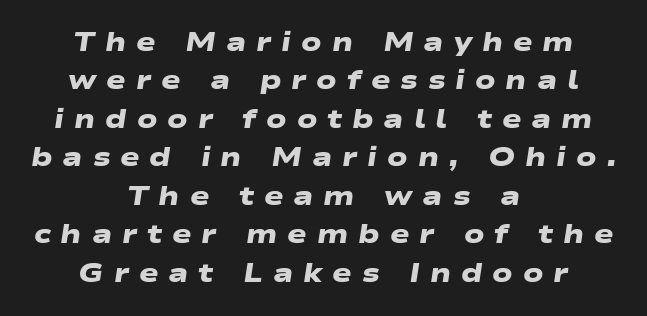
Q: Is the text bold? A: Yes.
Q: Is the text underlined? A: No.
Q: How is the paragraph aligned? A: Centered.
Q: Is the spacing between letters normal or unusually wide? A: Unusually wide.
Q: Is the spacing between lines tight, normal or loose? A: Normal.
